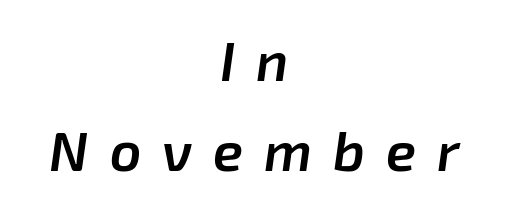
The image shows 55 px semibold type, italic (leaning right); set centered, normal line spacing (1.64x), unusually wide letter spacing (+0.38 em), not underlined; low stroke contrast and a medium x-height.
